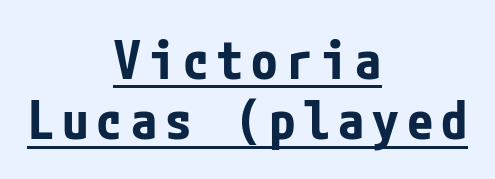
{"serif": "no", "italic": "no", "bold": "yes", "weight": "bold", "width": "condensed", "stroke_contrast": "low", "x_height": "medium", "underline": "yes", "align": "center", "line_spacing": "tight", "line_spacing_ratio": 1.14, "glyph_px": 53}
